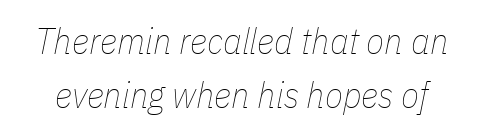
Q: Is the text bold? A: No.
Q: Is the text italic (slanted)? A: Yes, it leans right by about 11 degrees.
Q: Is the text underlined? A: No.
Q: Is the spacing between letters normal or unusually wide? A: Normal.
Q: Is the spacing between lines tight, normal or loose? A: Normal.
Q: Width (condensed, normal, or wide)? A: Condensed.
Q: Stroke contrast? A: Low.
Q: x-height? A: Medium.
Q: Monospaced? A: No.
